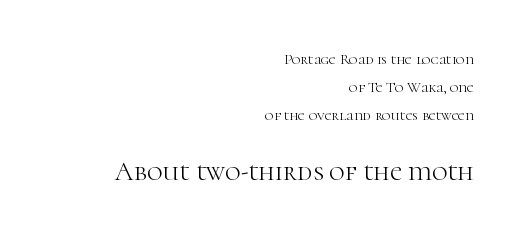
{"italic": "no", "bold": "no", "underline": "no", "align": "right", "line_spacing_ratio": 1.86, "letter_spacing": "normal", "letter_spacing_em": 0.0, "larger_block": "second", "size_ratio": 1.8, "glyph_px": 27}
